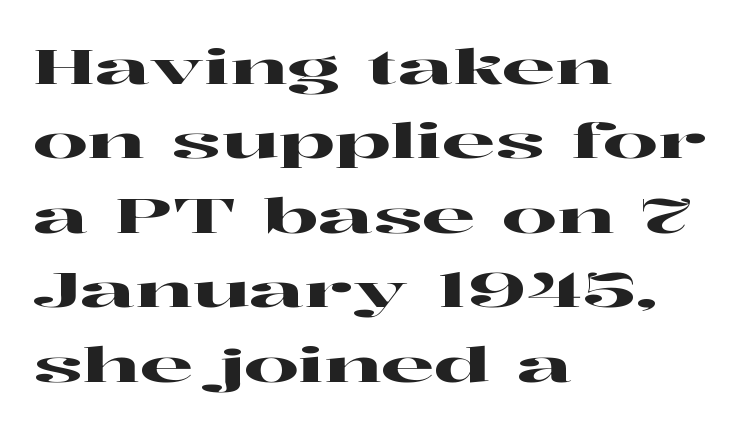
Tracking here is standard; glyphs follow each other at the usual distance. Where is the straight margin? On the left. If you measured baseline to baseline, you'd find a middling distance. Notice how the stems are strictly vertical — no italics here. Serifs: yes, visible at the terminals of the letterforms. Type without underlining.
